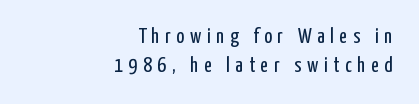
The image shows 21 px text type, upright; set right-aligned, normal line spacing (1.37x), unusually wide letter spacing (+0.27 em), not underlined.
